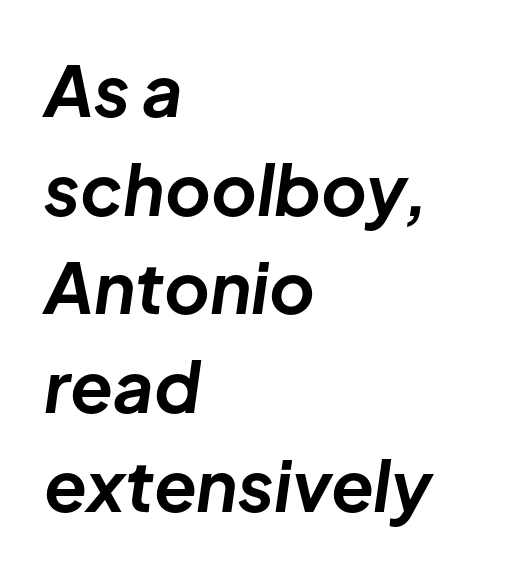
{"italic": "yes", "lean": "right", "slant_degrees": 8, "bold": "yes", "weight": "bold", "width": "normal", "stroke_contrast": "low", "x_height": "medium", "monospaced": "no", "underline": "no", "align": "left", "line_spacing": "normal", "line_spacing_ratio": 1.41, "letter_spacing": "normal", "letter_spacing_em": 0.0, "glyph_px": 70}
